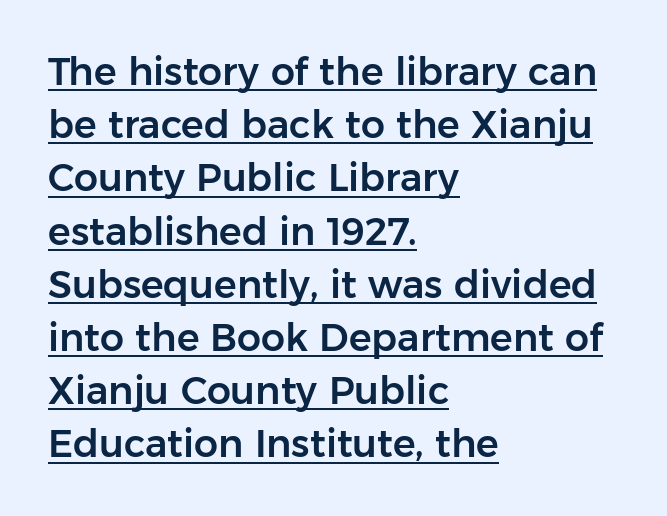
Q: Is the text italic (slanted)? A: No, it is upright.
Q: Is the typeface a serif or a sans-serif typeface? A: Sans-serif.
Q: Is the text underlined? A: Yes.
Q: How is the paragraph aligned? A: Left-aligned.
Q: Is the spacing between letters normal or unusually wide? A: Normal.
Q: Is the spacing between lines tight, normal or loose? A: Normal.
Q: Width (condensed, normal, or wide)? A: Normal.
Q: Stroke contrast? A: Low.
Q: x-height? A: Medium.
Q: Monospaced? A: No.
